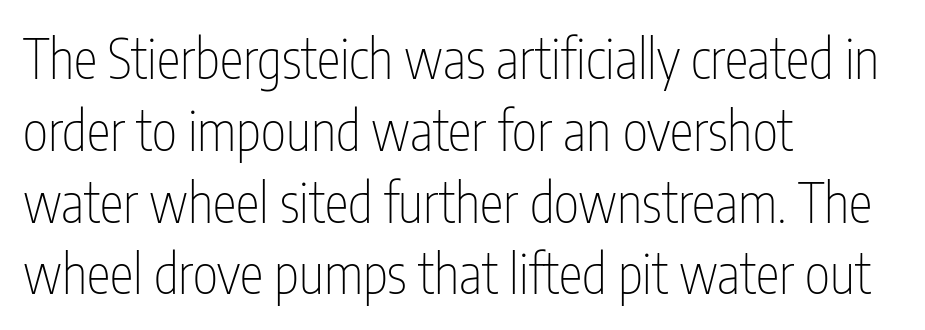
The image shows 54 px thin, condensed sans-serif type, upright; set left-aligned, normal line spacing (1.33x), normal letter spacing, not underlined; low stroke contrast and a medium x-height.
